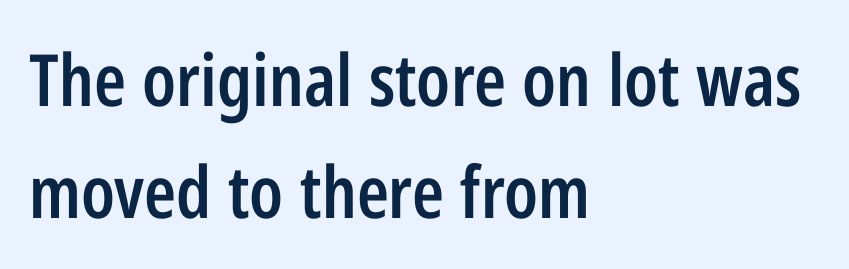
The image shows 72 px semibold, condensed sans-serif type, upright; set left-aligned, normal line spacing (1.55x), normal letter spacing, not underlined; low stroke contrast and a medium x-height.
